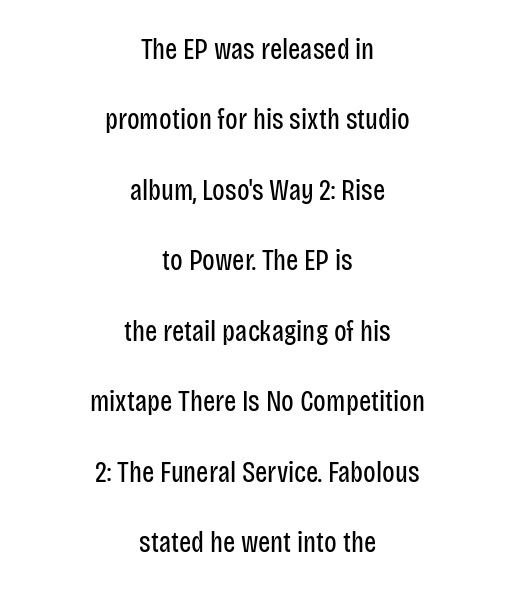
The image shows 29 px regular-weight, condensed sans-serif type, upright; set centered, loose line spacing (2.43x), normal letter spacing, not underlined; low stroke contrast and a large x-height.
